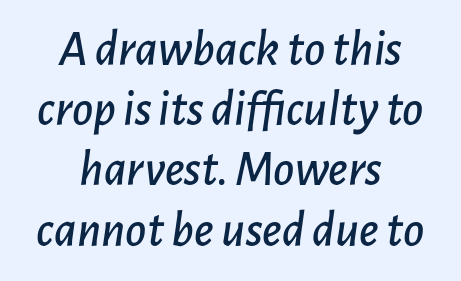
Between one letter and the next there's only the usual sliver of space. Reading down the block, each line starts at a different indent, mirrored at its end. When letters slant like this, we call the style italic. Is this a fixed-width face? No — the glyphs have proportional, varying widths.
